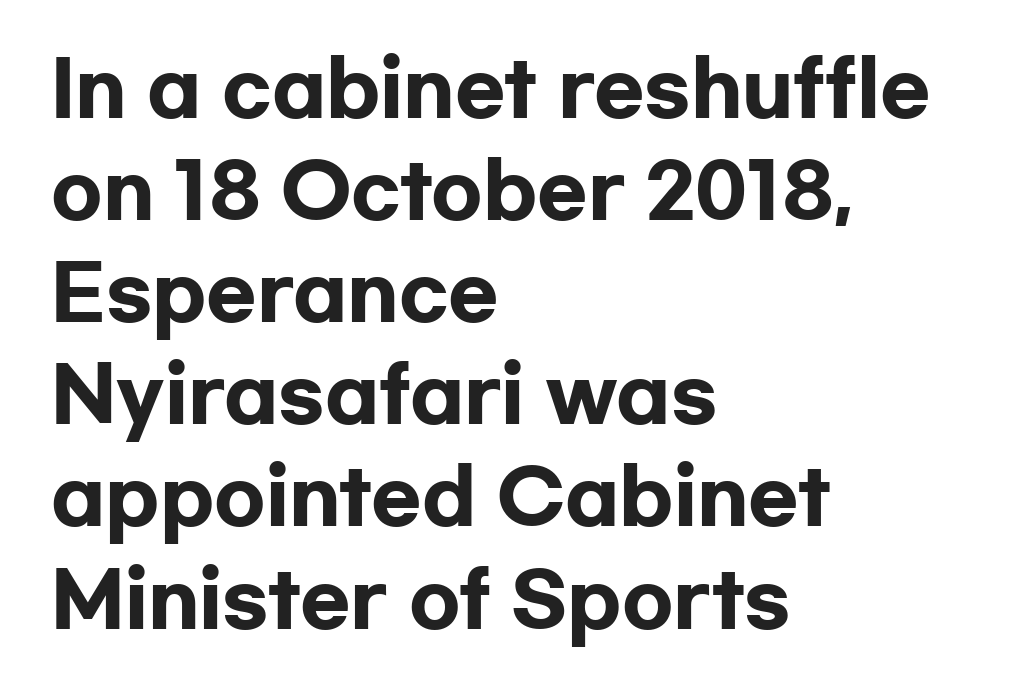
Q: Is the text bold? A: Yes.
Q: Is the text italic (slanted)? A: No, it is upright.
Q: Is the typeface a serif or a sans-serif typeface? A: Sans-serif.
Q: Is the text underlined? A: No.
Q: How is the paragraph aligned? A: Left-aligned.
Q: Is the spacing between letters normal or unusually wide? A: Normal.
Q: Is the spacing between lines tight, normal or loose? A: Normal.
Q: Width (condensed, normal, or wide)? A: Wide.
Q: Stroke contrast? A: Low.
Q: x-height? A: Medium.
Q: Monospaced? A: No.
